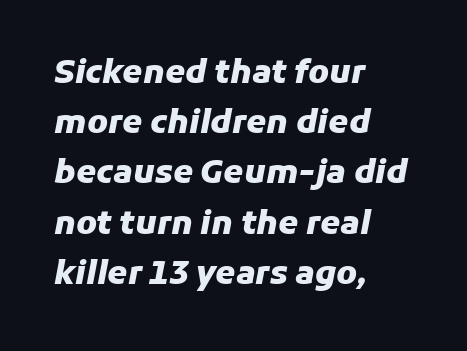
Q: Is the text bold? A: Yes.
Q: Is the text italic (slanted)? A: Yes, it leans right by about 11 degrees.
Q: Is the text underlined? A: No.
Q: How is the paragraph aligned? A: Left-aligned.
Q: Is the spacing between letters normal or unusually wide? A: Normal.
Q: Is the spacing between lines tight, normal or loose? A: Normal.
Q: Width (condensed, normal, or wide)? A: Normal.
Q: Stroke contrast? A: Low.
Q: x-height? A: Medium.
Q: Monospaced? A: No.
